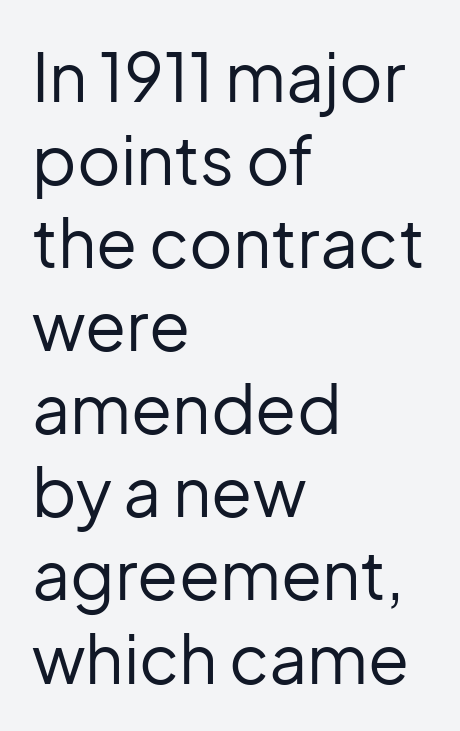
Q: Is the text bold? A: No.
Q: Is the text italic (slanted)? A: No, it is upright.
Q: Is the typeface a serif or a sans-serif typeface? A: Sans-serif.
Q: Is the text underlined? A: No.
Q: How is the paragraph aligned? A: Left-aligned.
Q: Is the spacing between letters normal or unusually wide? A: Normal.
Q: Width (condensed, normal, or wide)? A: Normal.
Q: Stroke contrast? A: Low.
Q: x-height? A: Medium.
Q: Monospaced? A: No.
